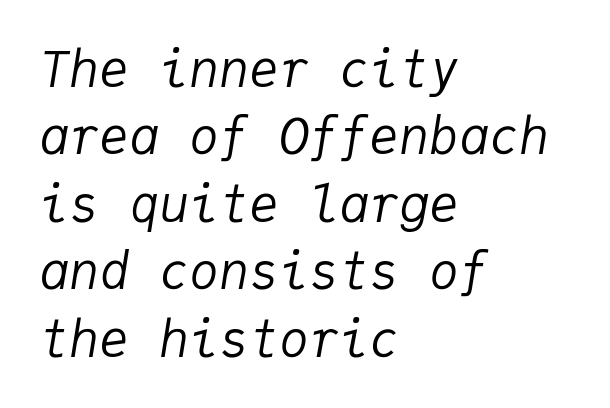
The image shows 50 px regular-weight type, italic (leaning right), monospaced; set left-aligned, normal line spacing (1.35x), normal letter spacing, not underlined; low stroke contrast and a medium x-height.
